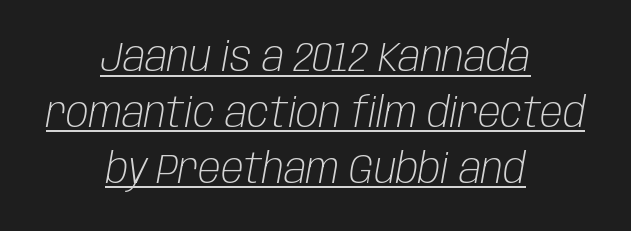
The image shows 42 px light, condensed type, italic (leaning right); set centered, normal line spacing (1.33x), normal letter spacing, underlined; low stroke contrast and a large x-height.
